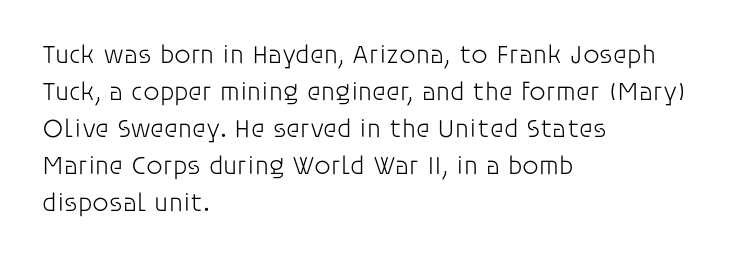
Q: Is the text bold? A: No.
Q: Is the text italic (slanted)? A: No, it is upright.
Q: Is the text underlined? A: No.
Q: How is the paragraph aligned? A: Left-aligned.
Q: Is the spacing between letters normal or unusually wide? A: Normal.
Q: Is the spacing between lines tight, normal or loose? A: Normal.
